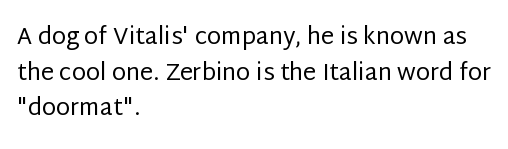
{"italic": "no", "bold": "no", "underline": "no", "align": "left", "line_spacing": "normal", "line_spacing_ratio": 1.55, "letter_spacing": "normal", "letter_spacing_em": 0.0, "glyph_px": 23}
